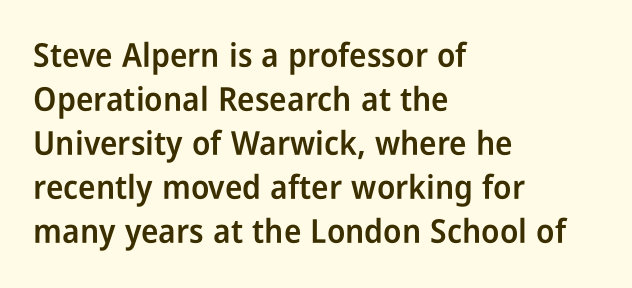
The image shows 33 px semibold, condensed sans-serif type, upright; set left-aligned, normal line spacing (1.33x), normal letter spacing, not underlined; low stroke contrast and a medium x-height.
